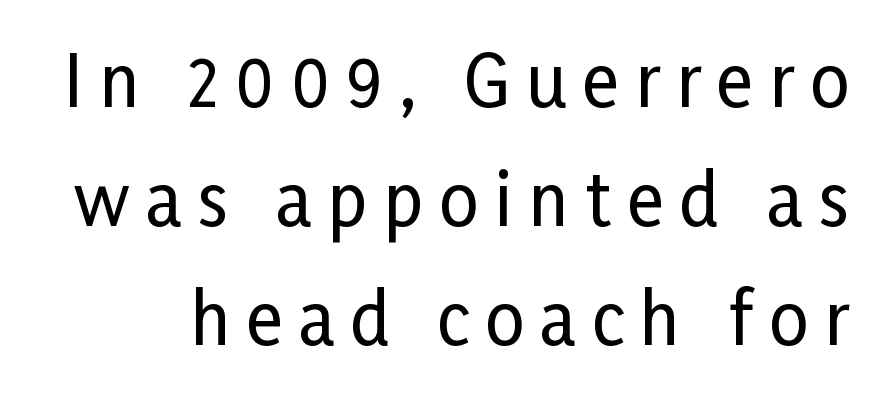
The image shows 70 px condensed sans-serif type, upright; set normal line spacing (1.7x), unusually wide letter spacing (+0.23 em), not underlined; low stroke contrast and a medium x-height.
